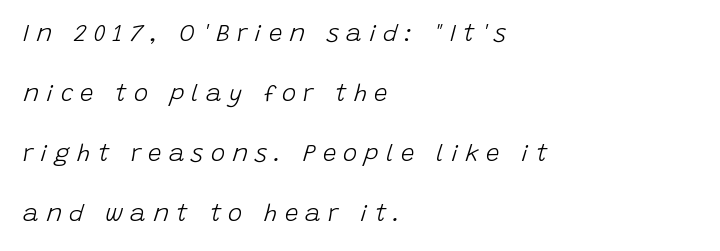
The image shows 24 px text type, italic (leaning right); set left-aligned, loose line spacing (2.5x), unusually wide letter spacing (+0.3 em), not underlined.
